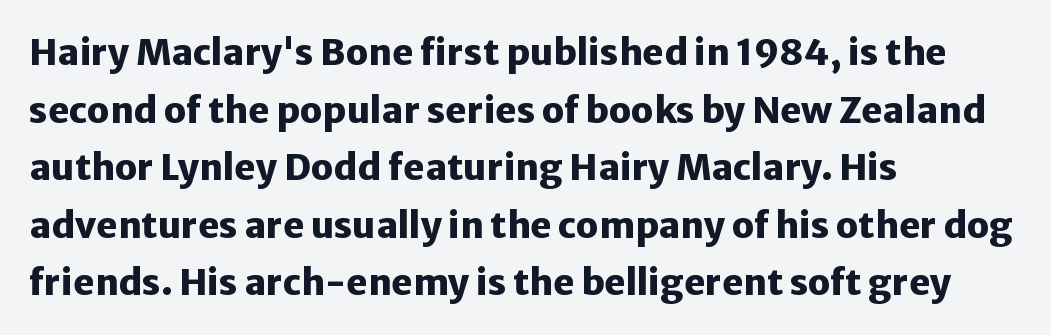
The image shows 36 px heavy sans-serif type, upright; set left-aligned, normal line spacing (1.6x), normal letter spacing, not underlined; low stroke contrast and a medium x-height.
